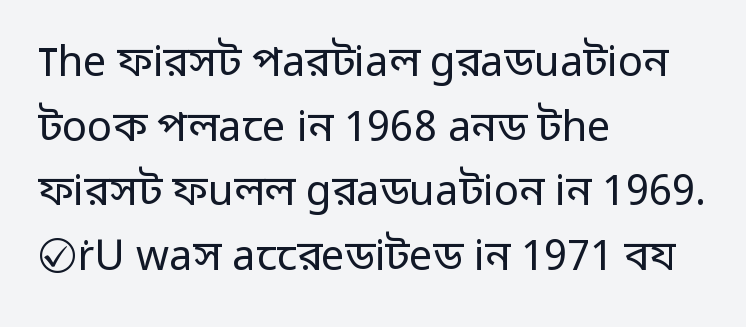
The image shows 42 px regular-weight sans-serif type, upright; set left-aligned, normal line spacing (1.54x), normal letter spacing, not underlined; low stroke contrast and a medium x-height.
